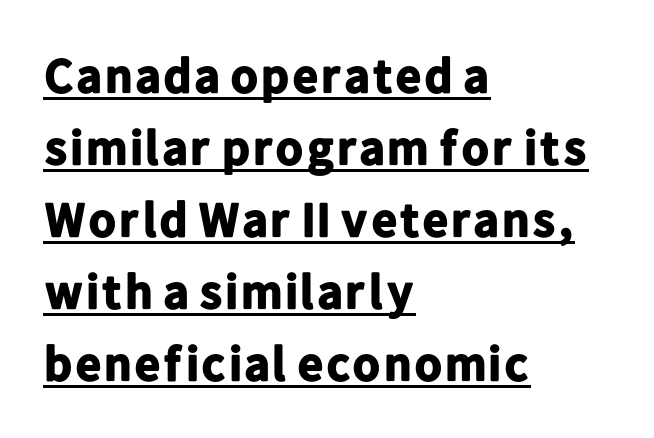
Q: Is the text bold? A: Yes.
Q: Is the text italic (slanted)? A: No, it is upright.
Q: Is the typeface a serif or a sans-serif typeface? A: Sans-serif.
Q: Is the text underlined? A: Yes.
Q: How is the paragraph aligned? A: Left-aligned.
Q: Is the spacing between letters normal or unusually wide? A: Normal.
Q: Is the spacing between lines tight, normal or loose? A: Normal.
Q: Width (condensed, normal, or wide)? A: Normal.
Q: Stroke contrast? A: Low.
Q: x-height? A: Medium.
Q: Monospaced? A: No.
